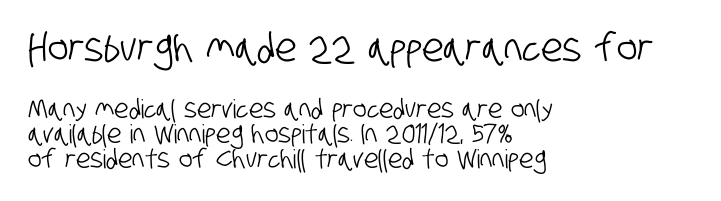
{"serif": "no", "width": "condensed", "stroke_contrast": "low", "x_height": "large", "monospaced": "no", "underline": "no", "align": "left", "line_spacing": "tight", "line_spacing_ratio": 0.95, "letter_spacing": "normal", "letter_spacing_em": 0.0, "larger_block": "first", "size_ratio": 1.5, "glyph_px": 39}
